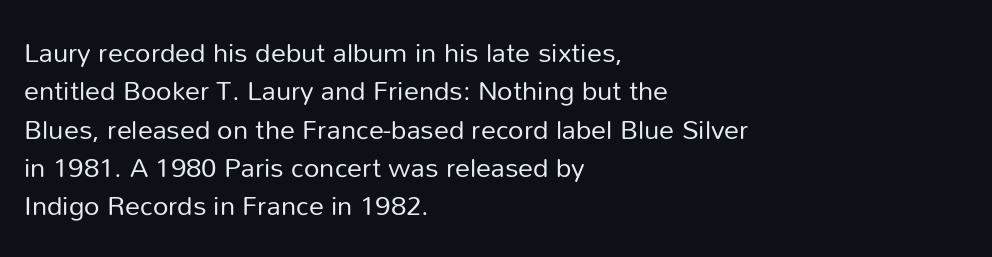
Every row of glyphs begins at an identical x-position on the left. A roman cut, with each character standing at attention. Does the leading feel generous? No, just average. The tracking reads as untouched default to a designer's eye.
